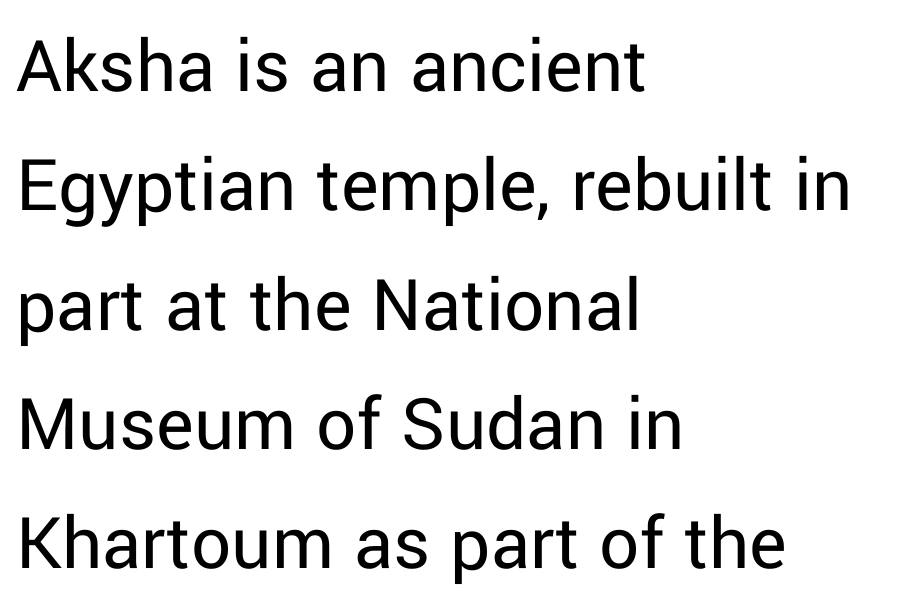
Typographically, this falls in the sans-serif category. Leading matches the norm, producing a regular column. Do the characters align in a grid? No, the font is proportional. Short and long lines alike share a common starting point at left.
